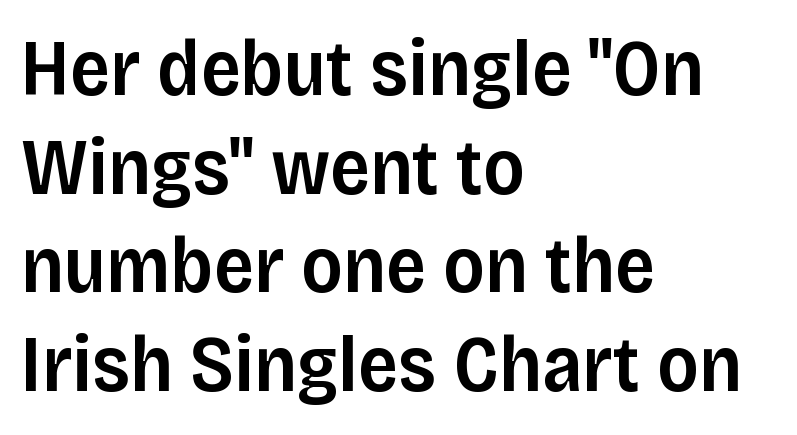
The specimen reads as upright at a glance. Each letter keeps its own natural width here, so spacing adapts to shape. Every row of glyphs begins at an identical x-position on the left. Bold? Not quite — semibold, heavier than regular but stopping short.
